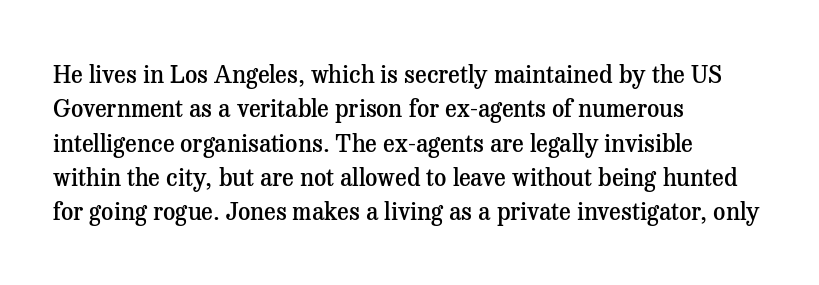
The image shows 24 px text type, upright; set left-aligned, normal line spacing (1.43x), normal letter spacing, not underlined.
